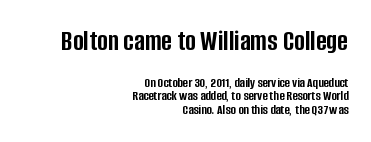
Q: Is the text bold? A: Yes.
Q: Is the text italic (slanted)? A: No, it is upright.
Q: Is the typeface a serif or a sans-serif typeface? A: Sans-serif.
Q: Is the text underlined? A: No.
Q: How is the paragraph aligned? A: Right-aligned.
Q: Is the spacing between letters normal or unusually wide? A: Normal.
Q: Is the spacing between lines tight, normal or loose? A: Tight.
Q: Which block of text is set in a larger size, the first (top) or the second (bottom)? A: The first (top) one.
Q: Width (condensed, normal, or wide)? A: Condensed.
Q: Stroke contrast? A: Low.
Q: x-height? A: Large.
Q: Monospaced? A: No.
